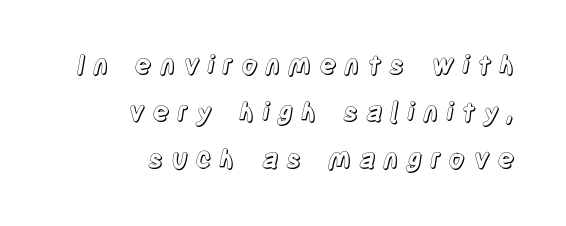
The baseline area is clear. Does extra space separate the letters? Yes, quite a lot of it. Is the block centered? No — it sits flush against the right margin.
